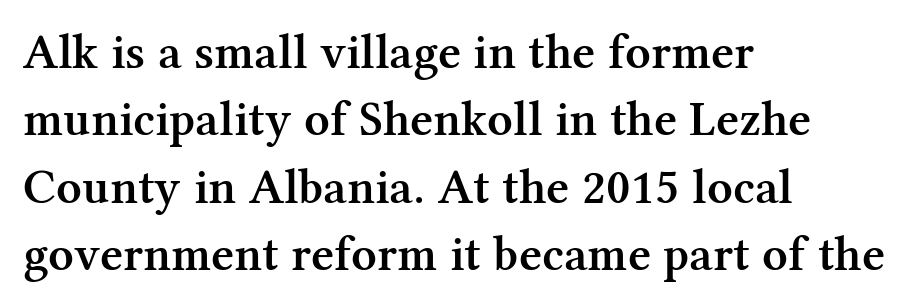
Q: Is the text bold? A: Semi-bold.
Q: Is the text italic (slanted)? A: No, it is upright.
Q: Is the typeface a serif or a sans-serif typeface? A: Serif.
Q: Is the text underlined? A: No.
Q: How is the paragraph aligned? A: Left-aligned.
Q: Is the spacing between letters normal or unusually wide? A: Normal.
Q: Is the spacing between lines tight, normal or loose? A: Normal.
Q: Width (condensed, normal, or wide)? A: Normal.
Q: Stroke contrast? A: Medium.
Q: x-height? A: Medium.
Q: Monospaced? A: No.
